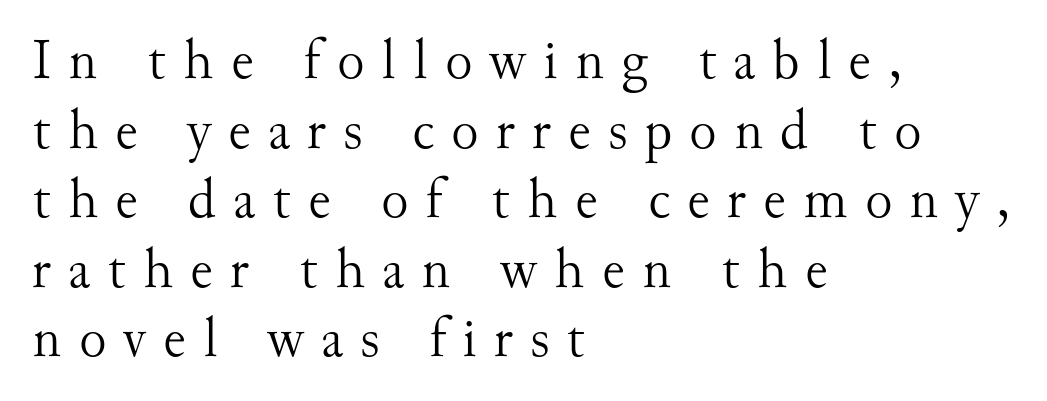
Q: Is the text bold? A: No.
Q: Is the text italic (slanted)? A: No, it is upright.
Q: Is the typeface a serif or a sans-serif typeface? A: Serif.
Q: Is the text underlined? A: No.
Q: How is the paragraph aligned? A: Left-aligned.
Q: Is the spacing between letters normal or unusually wide? A: Unusually wide.
Q: Width (condensed, normal, or wide)? A: Normal.
Q: Stroke contrast? A: Medium.
Q: x-height? A: Small.
Q: Monospaced? A: No.
